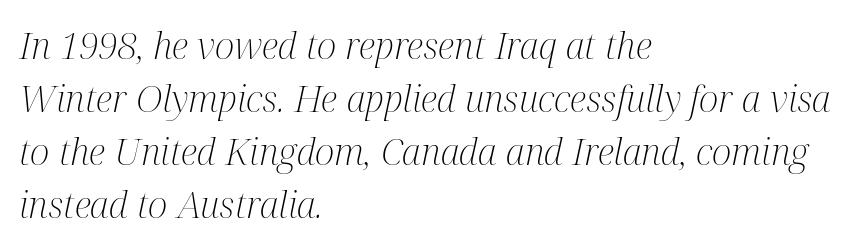
{"serif": "yes", "italic": "yes", "lean": "right", "slant_degrees": 12, "bold": "no", "weight": "light", "width": "condensed", "stroke_contrast": "medium", "x_height": "medium", "monospaced": "no", "underline": "no", "align": "left", "line_spacing": "normal", "line_spacing_ratio": 1.43, "letter_spacing": "normal", "letter_spacing_em": 0.0, "glyph_px": 37}
